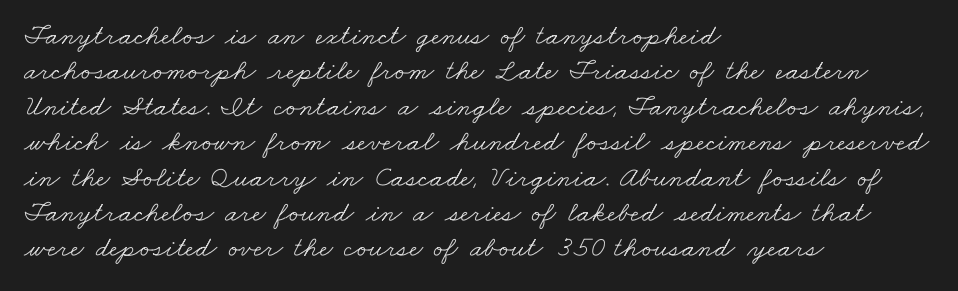
{"serif": "yes", "bold": "no", "weight": "light", "width": "wide", "stroke_contrast": "low", "x_height": "small", "monospaced": "no", "underline": "no", "align": "left", "line_spacing_ratio": 1.22, "letter_spacing": "normal", "letter_spacing_em": 0.0, "glyph_px": 29}
